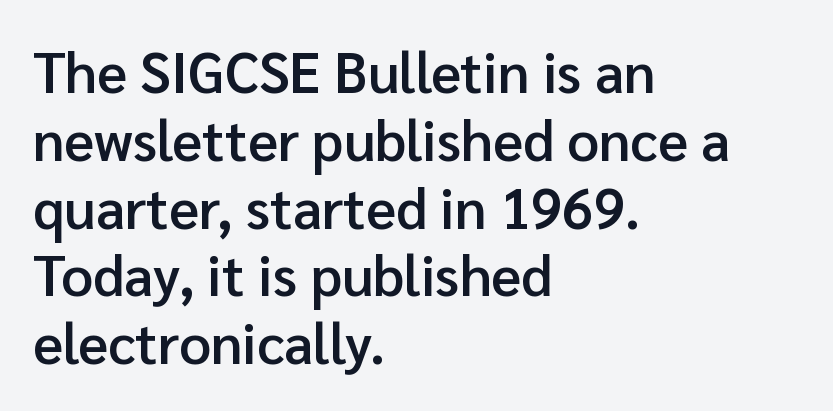
Q: Is the text bold? A: Semi-bold.
Q: Is the text italic (slanted)? A: No, it is upright.
Q: Is the typeface a serif or a sans-serif typeface? A: Sans-serif.
Q: Is the text underlined? A: No.
Q: How is the paragraph aligned? A: Left-aligned.
Q: Is the spacing between letters normal or unusually wide? A: Normal.
Q: Width (condensed, normal, or wide)? A: Normal.
Q: Stroke contrast? A: Low.
Q: x-height? A: Medium.
Q: Monospaced? A: No.
